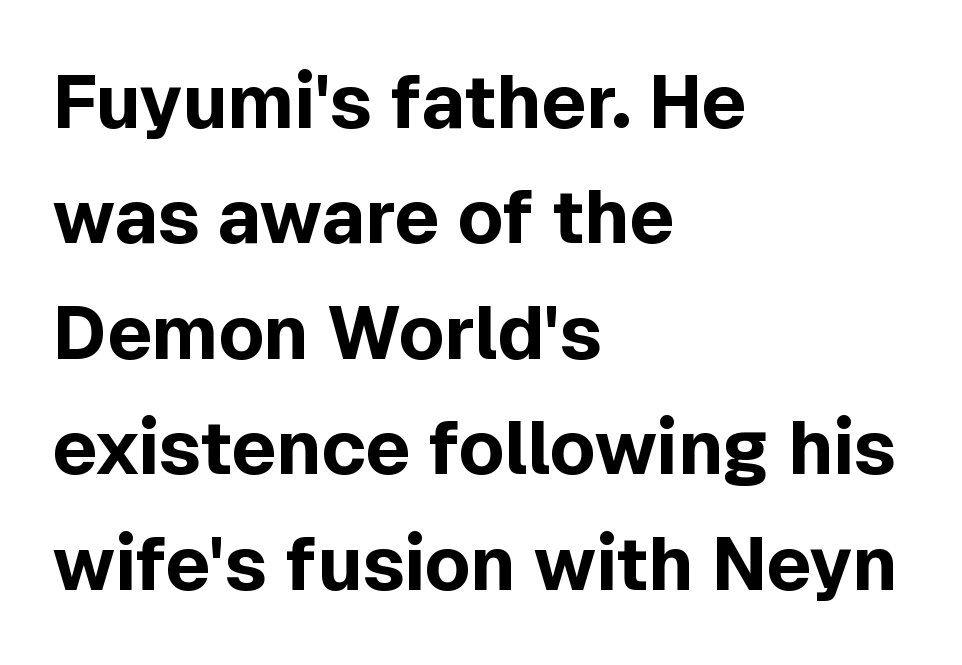
{"serif": "no", "italic": "no", "bold": "yes", "weight": "bold", "width": "normal", "x_height": "medium", "monospaced": "no", "underline": "no", "align": "left", "line_spacing": "normal", "line_spacing_ratio": 1.54, "letter_spacing": "normal", "letter_spacing_em": 0.0, "glyph_px": 75}
